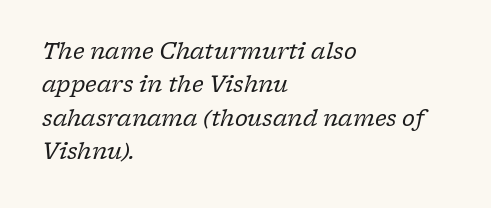
If you drew a ruler down the left edge, every line would touch it. What stands out about the letter spacing? Nothing — it is the standard amount. The strip under each line holds only bare page. The glyphs look as if they've been sheared to an angle. Students, observe: this is what conventionally led text looks like. Compared with a typical body face, this is equally light or lighter still.
